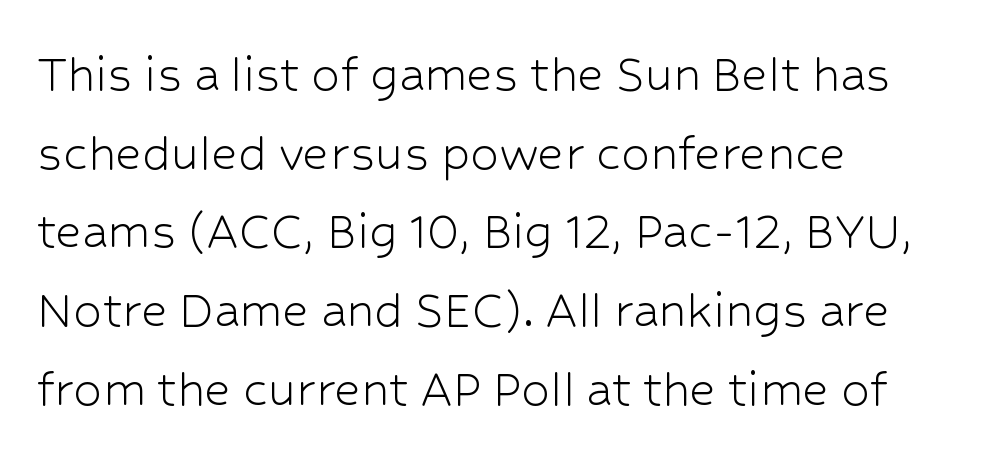
This sample has the flowing, uneven cadence of proportional lettering. The font's upright variant was chosen for this text. Characters follow at the spacing the type designer built in. Is the stroke heavy? The answer is a plain regular-or-lighter. The passage shown is typeset with a sans-serif family. Underline: absent.
